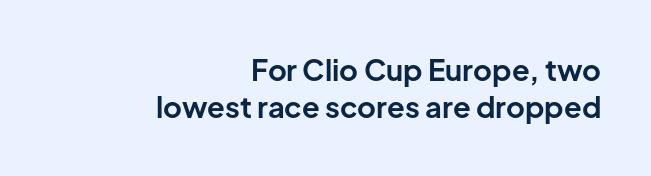
The image shows 29 px bold sans-serif type, upright; set right-aligned, normal line spacing (1.28x), normal letter spacing, not underlined; low stroke contrast and a medium x-height.
